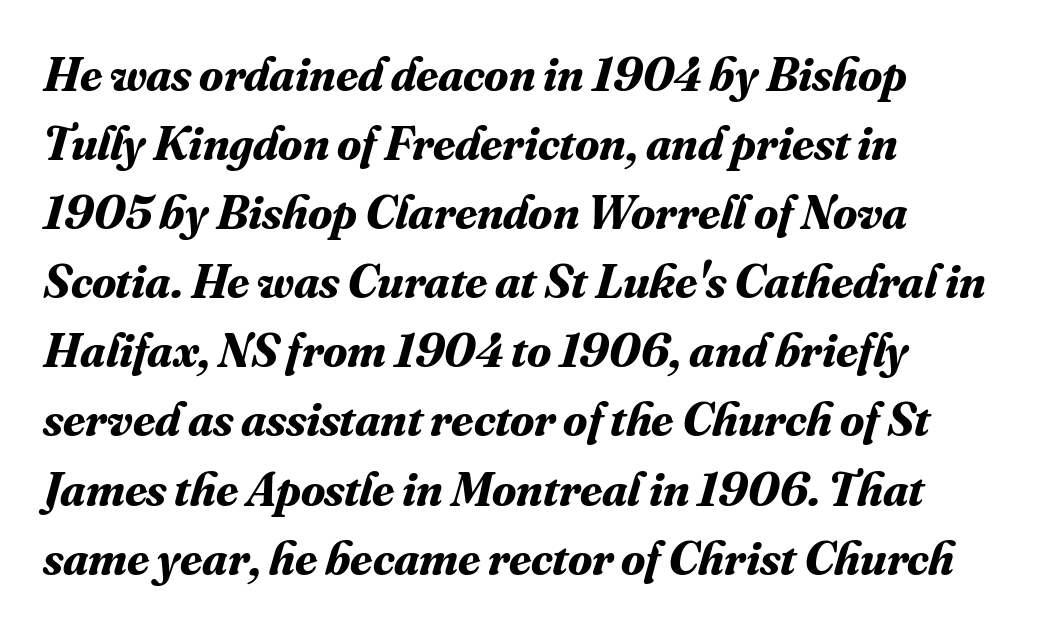
Q: Is the text bold? A: Yes.
Q: Is the text italic (slanted)? A: Yes, it leans right by about 16 degrees.
Q: Is the typeface a serif or a sans-serif typeface? A: Serif.
Q: Is the text underlined? A: No.
Q: How is the paragraph aligned? A: Left-aligned.
Q: Is the spacing between letters normal or unusually wide? A: Normal.
Q: Is the spacing between lines tight, normal or loose? A: Normal.
Q: Width (condensed, normal, or wide)? A: Normal.
Q: Stroke contrast? A: Medium.
Q: x-height? A: Small.
Q: Monospaced? A: No.
